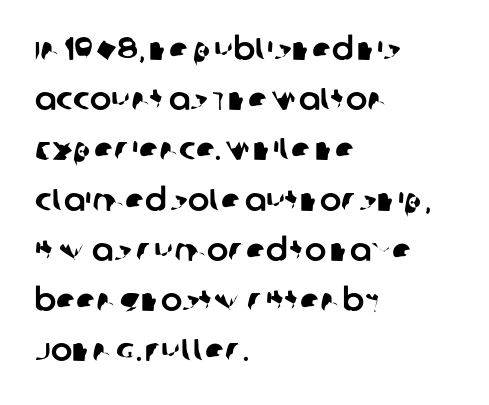
The image shows 32 px sans-serif type; set left-aligned, normal line spacing (1.57x), normal letter spacing, not underlined; low stroke contrast and a large x-height.
